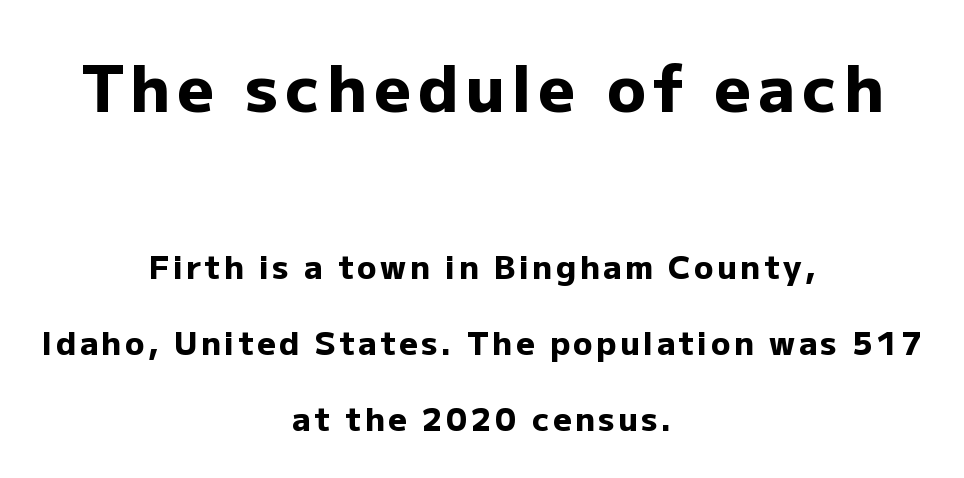
The image shows 64 px heavy sans-serif type, upright; set centered, loose line spacing (2.38x), not underlined; the first (top) block is 2.0x larger; low stroke contrast and a medium x-height.
